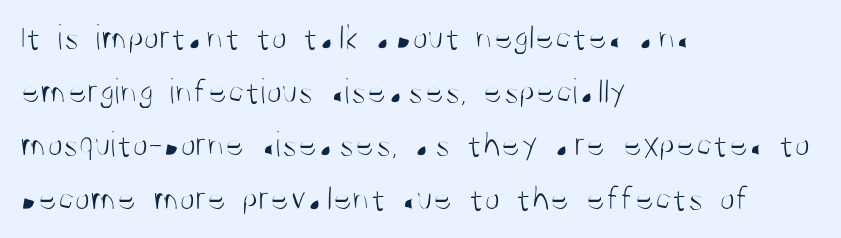
{"serif": "no", "italic": "no", "bold": "no", "weight": "light", "width": "condensed", "stroke_contrast": "medium", "x_height": "large", "monospaced": "no", "underline": "no", "align": "left", "line_spacing": "normal", "line_spacing_ratio": 1.49, "letter_spacing": "normal", "letter_spacing_em": 0.0, "glyph_px": 36}
